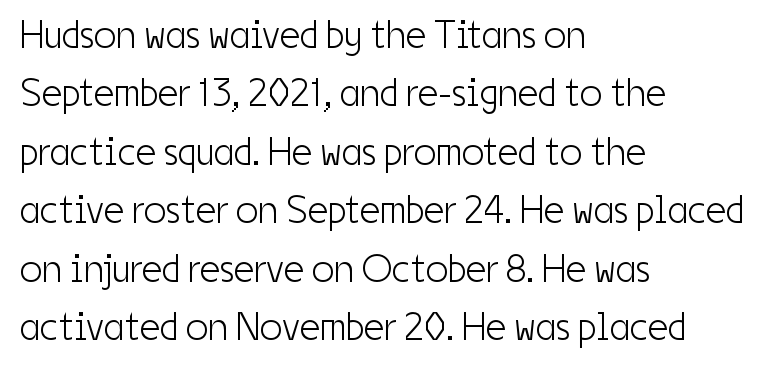
{"serif": "no", "italic": "no", "bold": "no", "weight": "light", "width": "condensed", "stroke_contrast": "low", "x_height": "medium", "monospaced": "no", "underline": "no", "align": "left", "line_spacing": "normal", "line_spacing_ratio": 1.46, "letter_spacing": "normal", "letter_spacing_em": 0.0, "glyph_px": 40}
